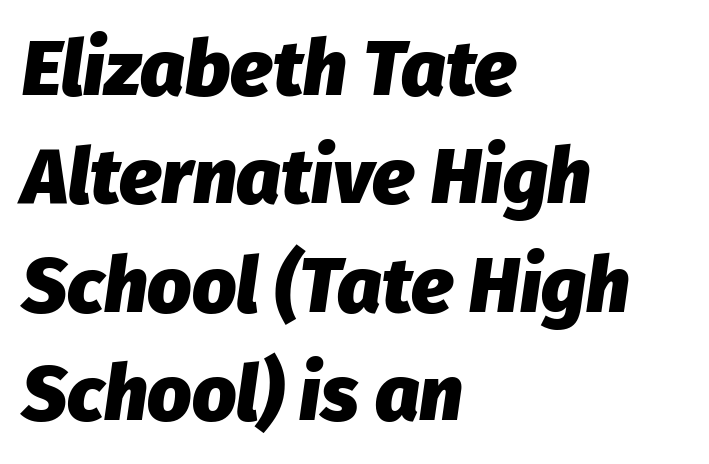
The image shows 78 px heavy type, italic (leaning right); set left-aligned, normal line spacing (1.39x), normal letter spacing, not underlined; low stroke contrast and a medium x-height.
